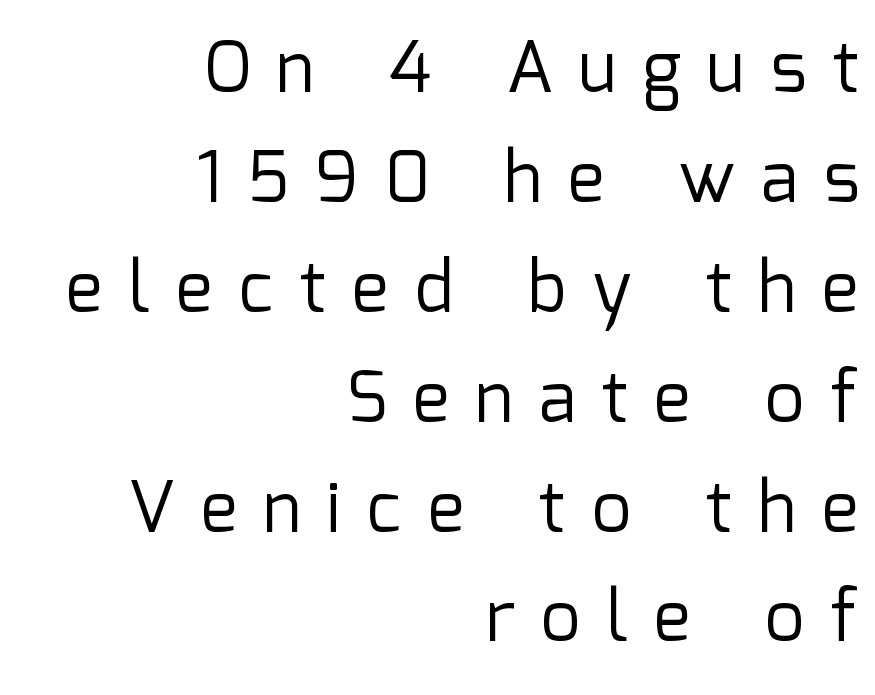
Q: Is the text bold? A: No.
Q: Is the text italic (slanted)? A: No, it is upright.
Q: Is the typeface a serif or a sans-serif typeface? A: Sans-serif.
Q: Is the text underlined? A: No.
Q: How is the paragraph aligned? A: Right-aligned.
Q: Is the spacing between letters normal or unusually wide? A: Unusually wide.
Q: Is the spacing between lines tight, normal or loose? A: Normal.
Q: Width (condensed, normal, or wide)? A: Normal.
Q: Stroke contrast? A: Low.
Q: x-height? A: Medium.
Q: Monospaced? A: No.
